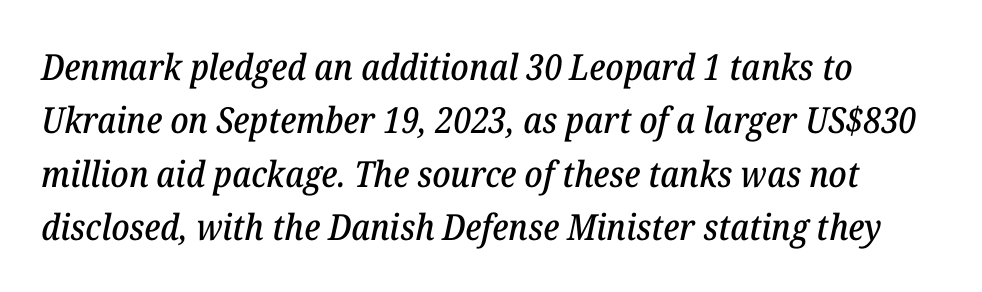
Slant detected: the letters are inclined. A normal amount of white space separates one row of letters from the next. Inter-character spacing is left at the font's built-in metrics. Underline: absent.
